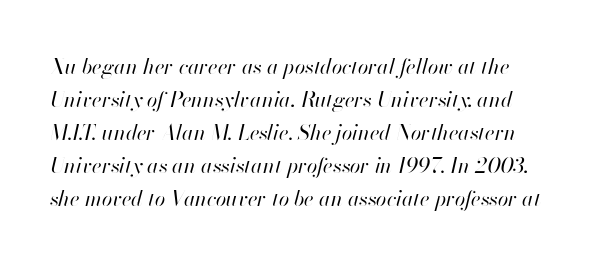
Tall strokes in this sample are angled rather than plumb. Tracking here is standard; glyphs follow each other at the usual distance. Only glyphs here, with clear space below each row. The line-height multiplier appears to be the usual default. A light-to-regular cut is what we see here.
